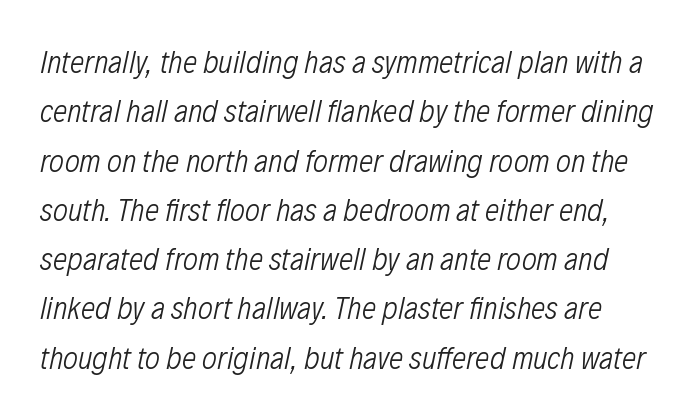
Q: Is the text bold? A: No.
Q: Is the text italic (slanted)? A: Yes, it leans right by about 12 degrees.
Q: Is the text underlined? A: No.
Q: Is the spacing between letters normal or unusually wide? A: Normal.
Q: Is the spacing between lines tight, normal or loose? A: Normal.
Q: Width (condensed, normal, or wide)? A: Condensed.
Q: Stroke contrast? A: Low.
Q: x-height? A: Medium.
Q: Monospaced? A: No.
